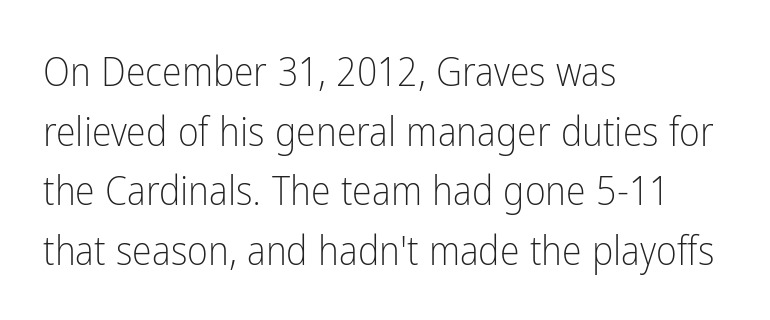
The image shows 40 px light, condensed sans-serif type, upright; set left-aligned, normal line spacing (1.49x), normal letter spacing, not underlined; low stroke contrast and a medium x-height.
